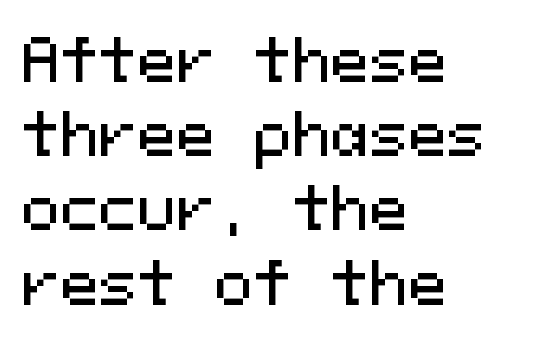
The image shows 58 px sans-serif type, upright, monospaced; set left-aligned, normal line spacing (1.28x), normal letter spacing, not underlined; medium stroke contrast and a medium x-height.
